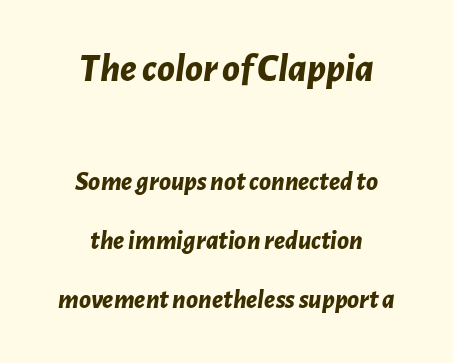
The image shows 40 px bold type, italic (leaning right); set centered, loose line spacing (2.18x), normal letter spacing, not underlined; the first (top) block is 1.48x larger; low stroke contrast and a medium x-height.
